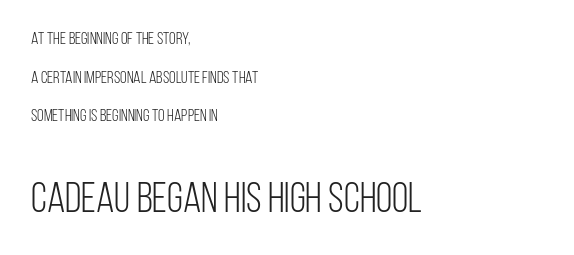
Q: Is the text bold? A: No.
Q: Is the text italic (slanted)? A: No, it is upright.
Q: Is the typeface a serif or a sans-serif typeface? A: Sans-serif.
Q: Is the text underlined? A: No.
Q: How is the paragraph aligned? A: Left-aligned.
Q: Is the spacing between letters normal or unusually wide? A: Normal.
Q: Is the spacing between lines tight, normal or loose? A: Loose.
Q: Which block of text is set in a larger size, the first (top) or the second (bottom)? A: The second (bottom) one.
Q: Width (condensed, normal, or wide)? A: Condensed.
Q: Stroke contrast? A: Low.
Q: x-height? A: Large.
Q: Monospaced? A: No.
